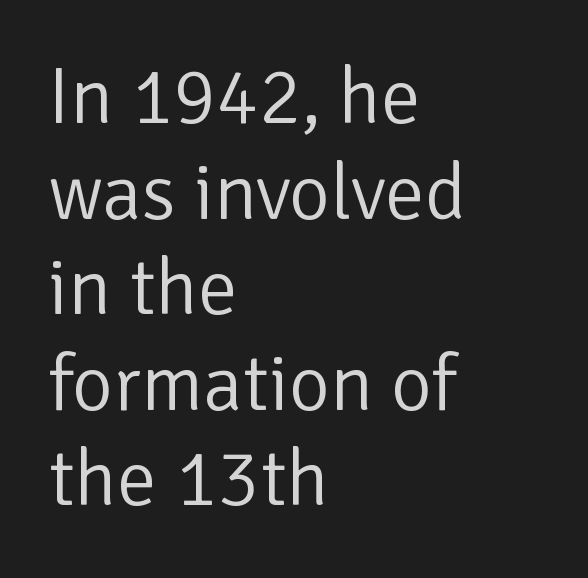
Q: Is the text bold? A: No.
Q: Is the text italic (slanted)? A: No, it is upright.
Q: Is the typeface a serif or a sans-serif typeface? A: Sans-serif.
Q: Is the text underlined? A: No.
Q: How is the paragraph aligned? A: Left-aligned.
Q: Is the spacing between letters normal or unusually wide? A: Normal.
Q: Width (condensed, normal, or wide)? A: Normal.
Q: Stroke contrast? A: Low.
Q: x-height? A: Medium.
Q: Monospaced? A: No.
